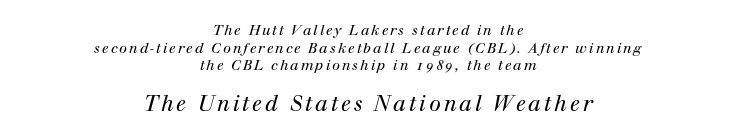
Weight: regular or lighter. Leading: standard. No word sits above an underline. Bigger letters appear in the bottom chunk; the top chunk is reduced. Would a proofreader flag this as italicized? Yes. Casual observation: everything's sitting right in the middle.
